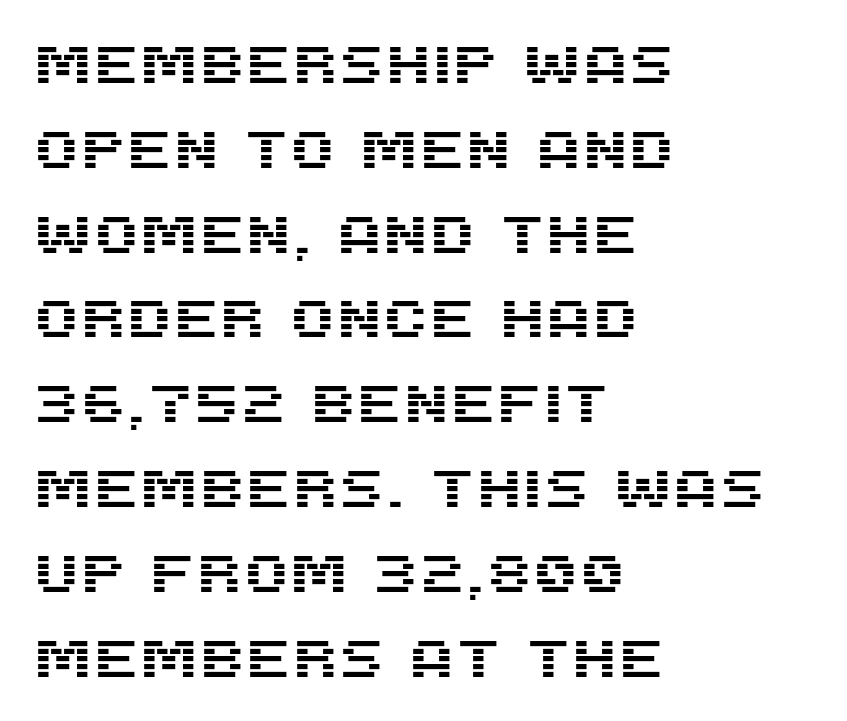
Casual observation: everything's shoved over to the left. The space beneath each line is pristine and unruled. Inter-character spacing is left at the font's built-in metrics. The leading is moderate, giving the passage an even texture.
